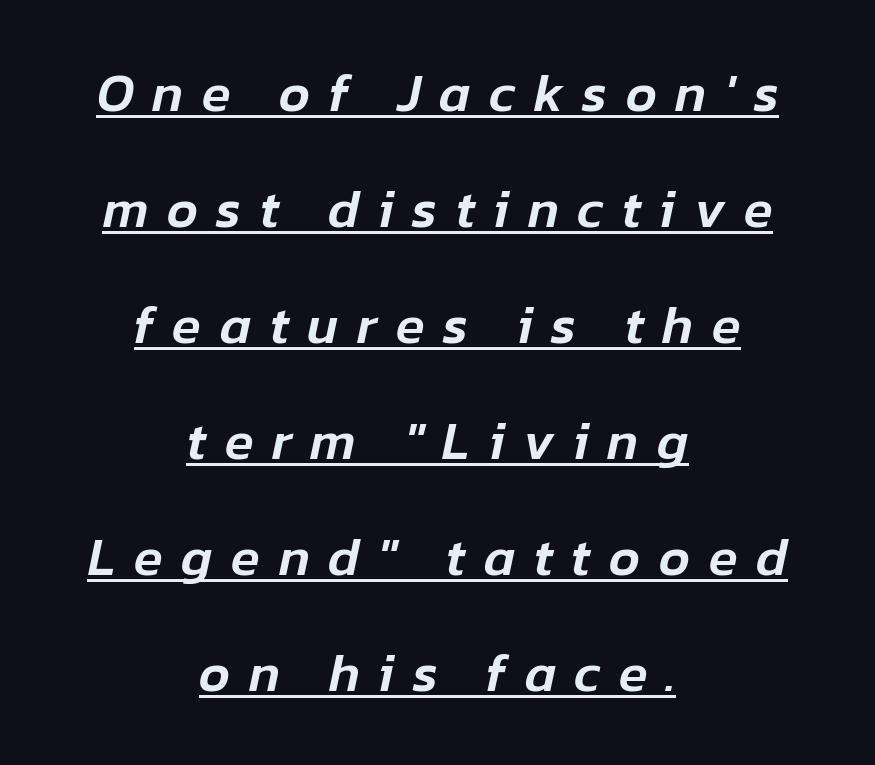
{"italic": "yes", "lean": "right", "slant_degrees": 12, "width": "normal", "stroke_contrast": "low", "x_height": "medium", "monospaced": "no", "underline": "yes", "align": "center", "line_spacing": "loose", "line_spacing_ratio": 2.19, "letter_spacing": "wide", "letter_spacing_em": 0.35, "glyph_px": 53}
